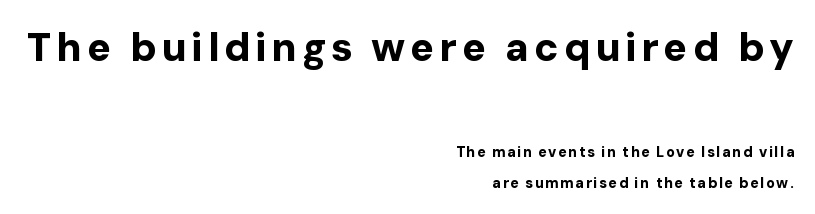
Q: Is the text bold? A: Yes.
Q: Is the text italic (slanted)? A: No, it is upright.
Q: Is the typeface a serif or a sans-serif typeface? A: Sans-serif.
Q: Is the text underlined? A: No.
Q: How is the paragraph aligned? A: Right-aligned.
Q: Is the spacing between lines tight, normal or loose? A: Loose.
Q: Which block of text is set in a larger size, the first (top) or the second (bottom)? A: The first (top) one.
Q: Width (condensed, normal, or wide)? A: Normal.
Q: Stroke contrast? A: Low.
Q: x-height? A: Medium.
Q: Monospaced? A: No.
